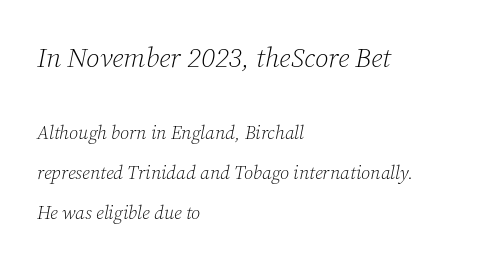
Q: Is the text bold? A: No.
Q: Is the text italic (slanted)? A: Yes, it leans right by about 12 degrees.
Q: Is the typeface a serif or a sans-serif typeface? A: Serif.
Q: Is the text underlined? A: No.
Q: How is the paragraph aligned? A: Left-aligned.
Q: Is the spacing between letters normal or unusually wide? A: Normal.
Q: Is the spacing between lines tight, normal or loose? A: Loose.
Q: Which block of text is set in a larger size, the first (top) or the second (bottom)? A: The first (top) one.
Q: Width (condensed, normal, or wide)? A: Normal.
Q: Stroke contrast? A: Low.
Q: x-height? A: Medium.
Q: Monospaced? A: No.
